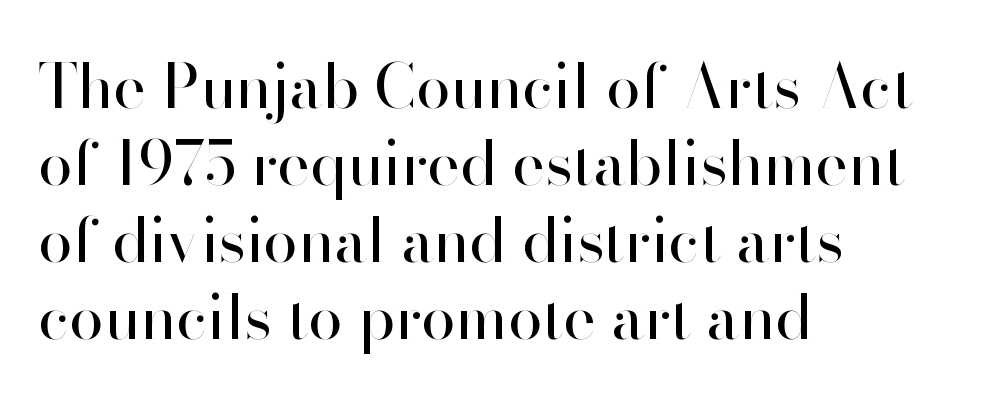
The image shows 62 px regular-weight sans-serif type, upright; set left-aligned, line spacing 1.24x, normal letter spacing, not underlined; high stroke contrast and a small x-height.
